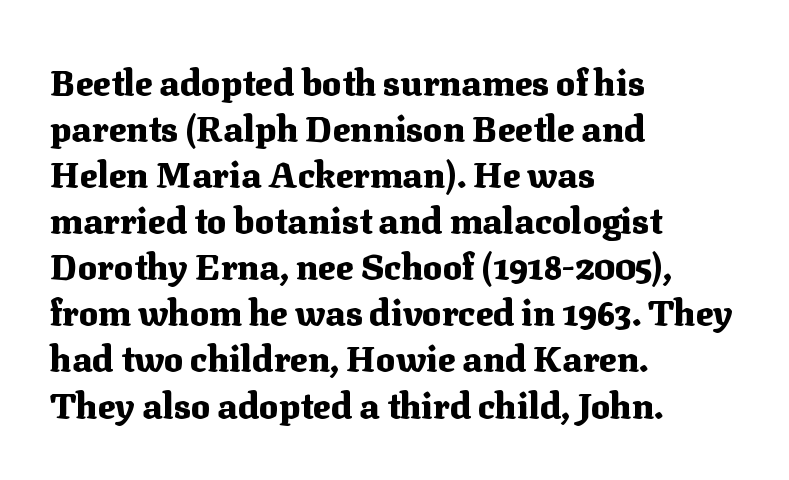
{"serif": "yes", "italic": "no", "bold": "yes", "weight": "heavy", "width": "normal", "stroke_contrast": "medium", "x_height": "medium", "monospaced": "no", "underline": "no", "align": "left", "line_spacing": "normal", "line_spacing_ratio": 1.28, "letter_spacing": "normal", "letter_spacing_em": 0.0, "glyph_px": 36}
